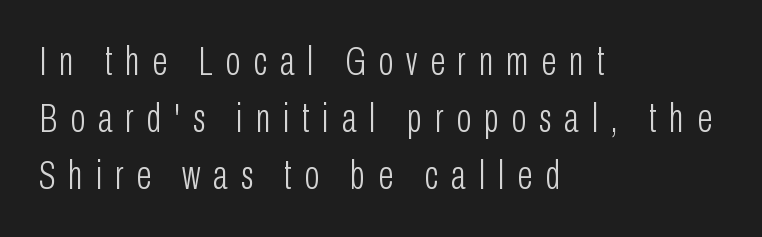
{"serif": "no", "italic": "no", "bold": "no", "weight": "light", "width": "condensed", "stroke_contrast": "low", "x_height": "medium", "monospaced": "no", "underline": "no", "align": "left", "line_spacing": "normal", "line_spacing_ratio": 1.42, "letter_spacing": "wide", "letter_spacing_em": 0.32, "glyph_px": 40}
